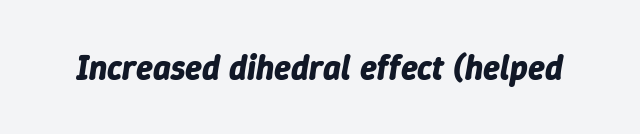
Q: Is the text bold? A: Yes.
Q: Is the text italic (slanted)? A: Yes, it leans right by about 9 degrees.
Q: Is the text underlined? A: No.
Q: Is the spacing between letters normal or unusually wide? A: Normal.
Q: Width (condensed, normal, or wide)? A: Normal.
Q: Stroke contrast? A: Low.
Q: x-height? A: Medium.
Q: Monospaced? A: No.
